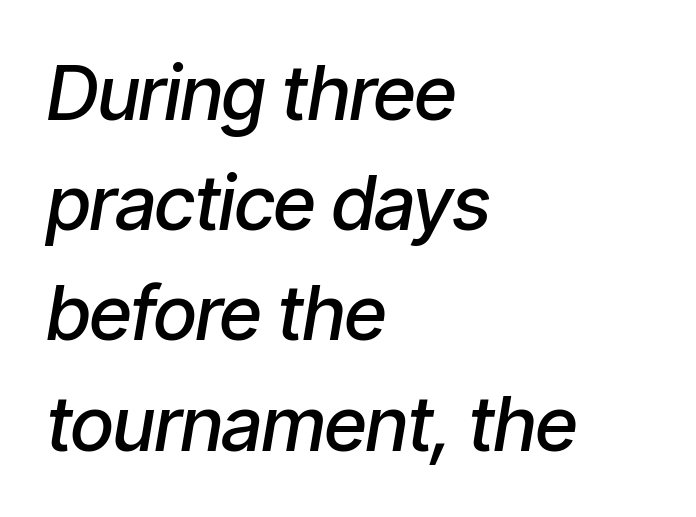
{"italic": "yes", "lean": "right", "slant_degrees": 9, "bold": "semi", "weight": "semibold", "width": "condensed", "stroke_contrast": "low", "x_height": "medium", "monospaced": "no", "underline": "no", "align": "left", "line_spacing": "normal", "line_spacing_ratio": 1.47, "letter_spacing": "normal", "letter_spacing_em": 0.0, "glyph_px": 75}
